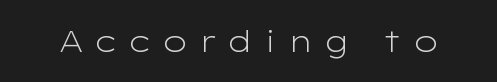
The image shows 30 px light, wide sans-serif type, upright; set unusually wide letter spacing (+0.33 em), not underlined; low stroke contrast and a medium x-height.
